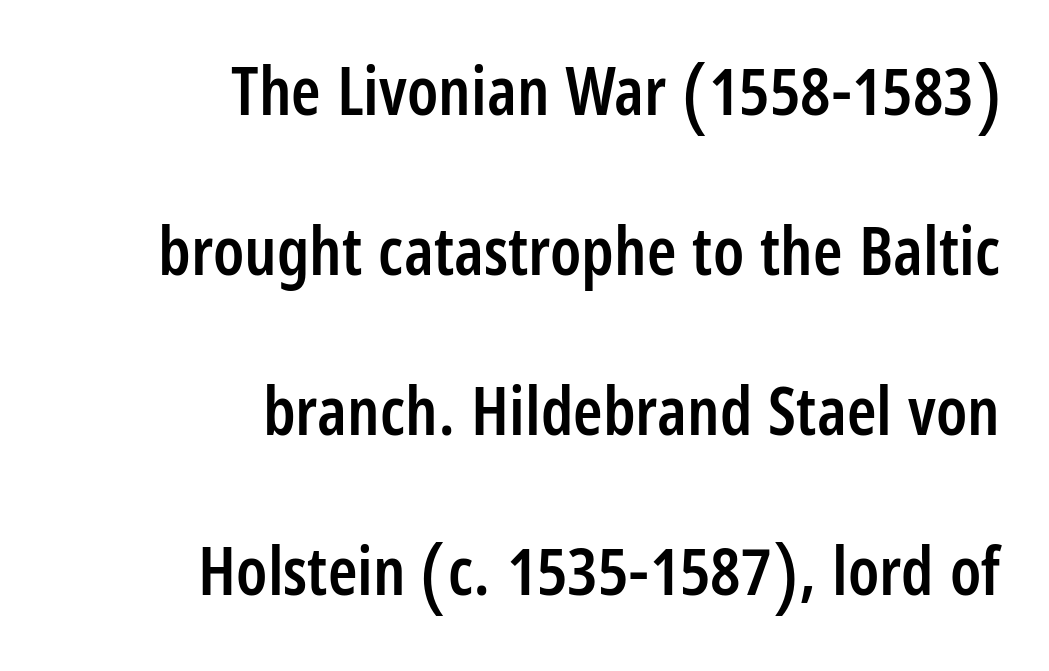
{"serif": "no", "italic": "no", "bold": "semi", "weight": "semibold", "width": "condensed", "stroke_contrast": "low", "x_height": "large", "monospaced": "no", "underline": "no", "align": "right", "line_spacing": "loose", "line_spacing_ratio": 2.39, "letter_spacing": "normal", "letter_spacing_em": 0.0, "glyph_px": 67}
